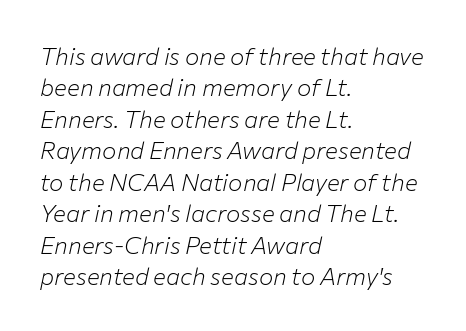
{"italic": "yes", "lean": "right", "slant_degrees": 12, "bold": "no", "underline": "no", "align": "left", "line_spacing": "normal", "line_spacing_ratio": 1.31, "letter_spacing": "normal", "letter_spacing_em": 0.0, "glyph_px": 24}
